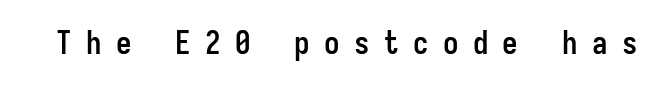
You could count columns in this text — the font is strictly monospaced. Each row of text sits above clean, open space. Check where the strokes stop: nothing finishes them off — pure sans. Its strokes are broad and dark, the hallmark of bold type.
